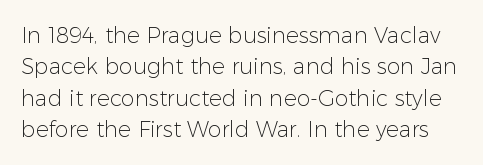
Q: Is the text bold? A: No.
Q: Is the text italic (slanted)? A: No, it is upright.
Q: Is the text underlined? A: No.
Q: Is the spacing between letters normal or unusually wide? A: Normal.
Q: Is the spacing between lines tight, normal or loose? A: Normal.
